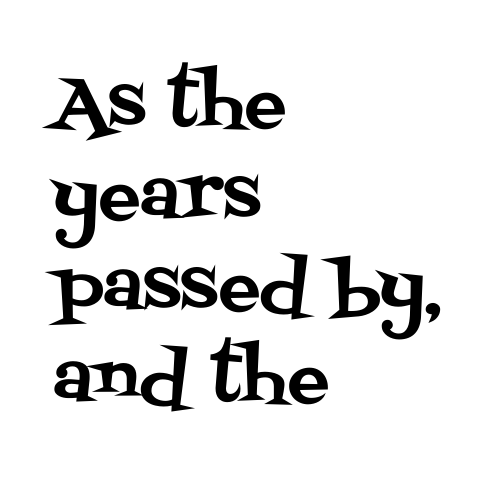
Check under the words: just untouched page. The paragraph has a hard left edge and a soft right edge. Leading matches the norm, producing a regular column. The designer went with a serif here, giving each stem small feet.
